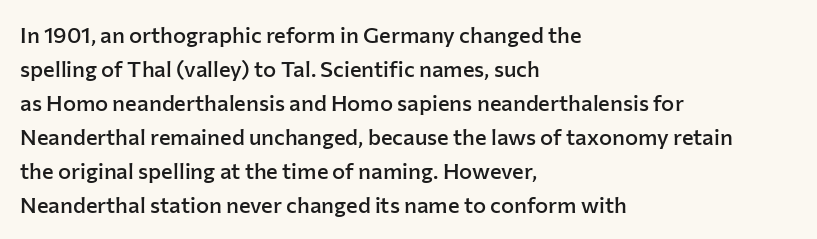
Students, note that the glyphs here touch the page at normal intervals. The line-height multiplier appears to be the usual default. Horizontal alignment here is leftward, the default for most running prose. Descenders are the only things crossing below the line. A bit beefed up — I'd call it semibold rather than bold. You can tell it's not italic because the verticals are truly vertical.
